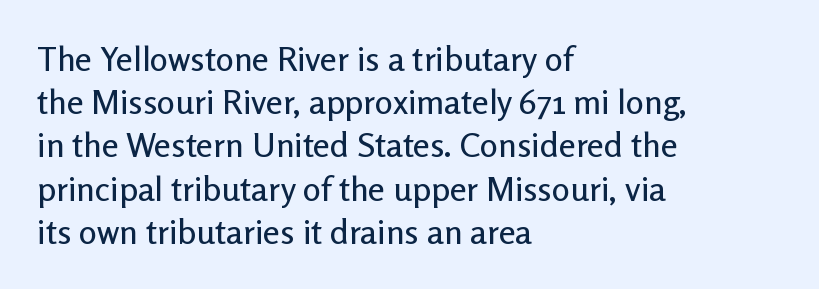
{"serif": "no", "italic": "no", "width": "normal", "stroke_contrast": "low", "x_height": "medium", "monospaced": "no", "underline": "no", "align": "left", "line_spacing": "normal", "line_spacing_ratio": 1.27, "letter_spacing": "normal", "letter_spacing_em": 0.0, "glyph_px": 34}
